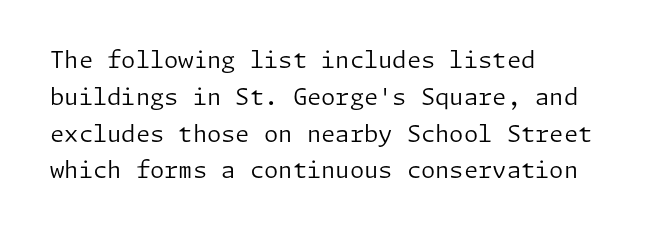
The image shows 23 px text type, upright; set left-aligned, normal line spacing (1.6x), normal letter spacing, not underlined.
